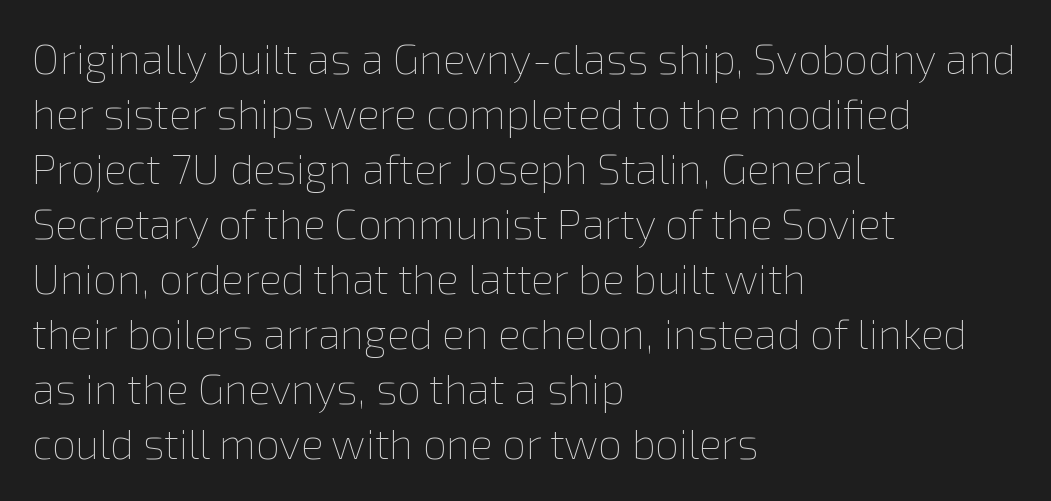
The image shows 42 px thin type, upright; set left-aligned, normal line spacing (1.31x), normal letter spacing, not underlined; low stroke contrast and a medium x-height.
